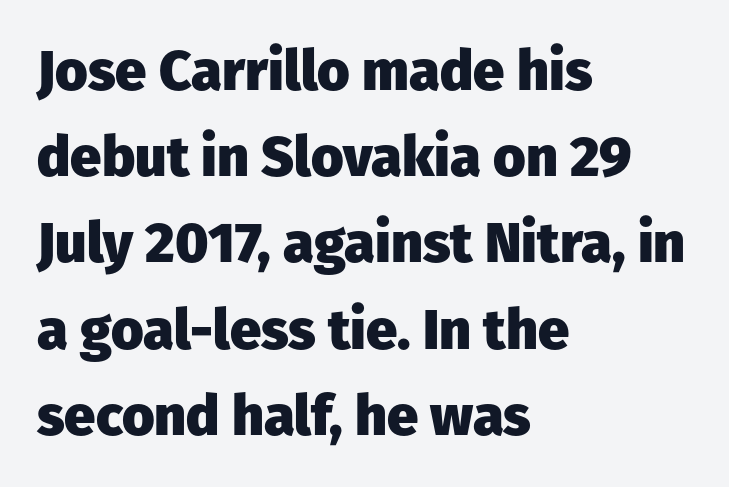
{"serif": "no", "italic": "no", "bold": "yes", "weight": "heavy", "width": "normal", "stroke_contrast": "low", "x_height": "medium", "monospaced": "no", "underline": "no", "align": "left", "line_spacing": "normal", "line_spacing_ratio": 1.54, "letter_spacing": "normal", "letter_spacing_em": 0.0, "glyph_px": 56}
